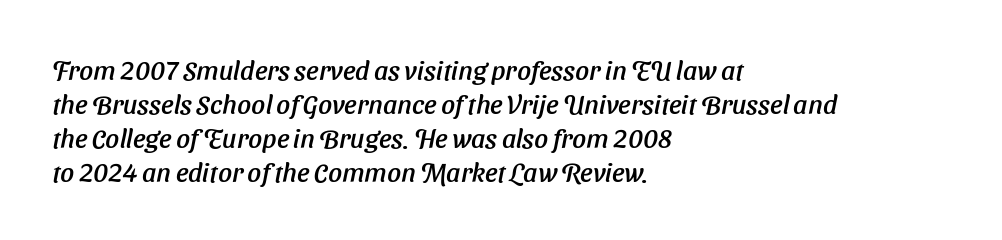
{"italic": "yes", "lean": "right", "slant_degrees": 11, "underline": "no", "align": "left", "line_spacing": "normal", "line_spacing_ratio": 1.26, "letter_spacing": "normal", "letter_spacing_em": 0.0, "glyph_px": 27}
